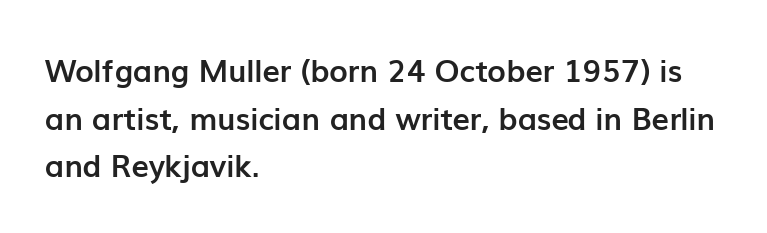
{"serif": "no", "italic": "no", "bold": "yes", "weight": "semibold", "width": "normal", "stroke_contrast": "low", "x_height": "medium", "monospaced": "no", "underline": "no", "align": "left", "line_spacing": "normal", "line_spacing_ratio": 1.54, "letter_spacing": "normal", "letter_spacing_em": 0.0, "glyph_px": 31}
